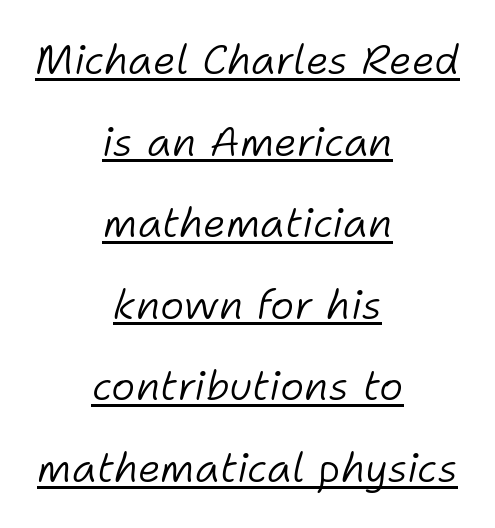
Q: Is the text bold? A: No.
Q: Is the text italic (slanted)? A: Yes, it leans right by about 11 degrees.
Q: Is the text underlined? A: Yes.
Q: How is the paragraph aligned? A: Centered.
Q: Is the spacing between letters normal or unusually wide? A: Normal.
Q: Is the spacing between lines tight, normal or loose? A: Loose.
Q: Width (condensed, normal, or wide)? A: Normal.
Q: Stroke contrast? A: Low.
Q: x-height? A: Medium.
Q: Monospaced? A: No.
